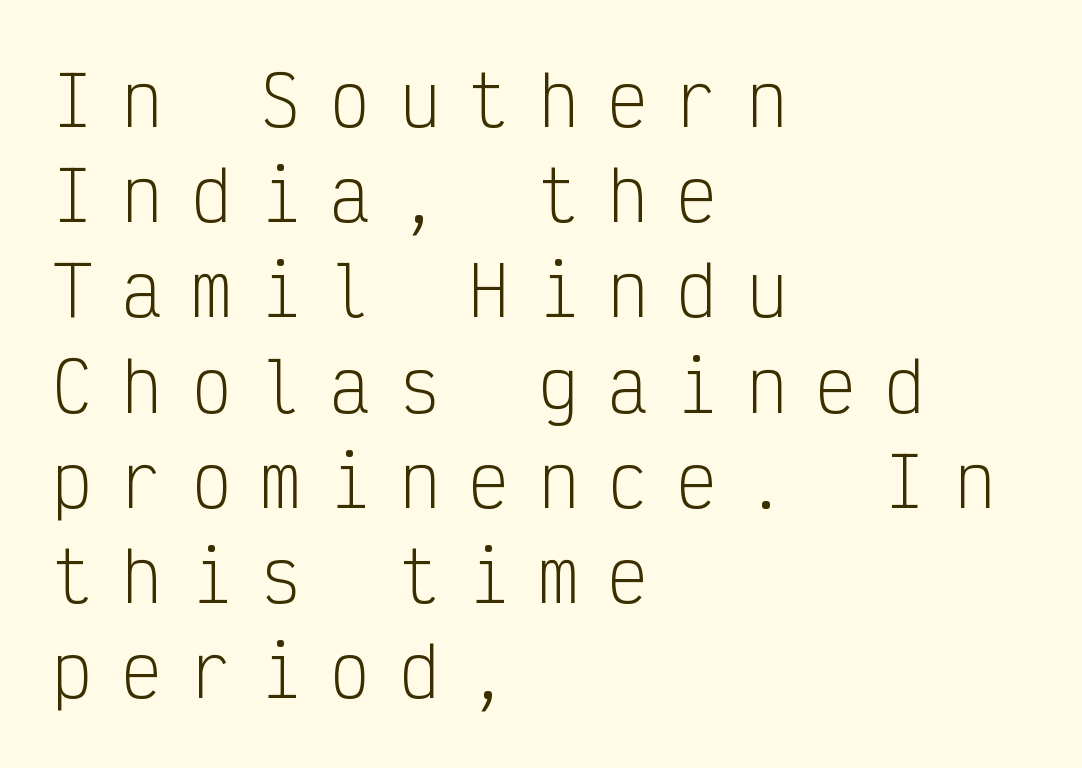
{"serif": "no", "italic": "no", "bold": "no", "weight": "light", "width": "condensed", "stroke_contrast": "low", "x_height": "medium", "monospaced": "yes", "underline": "no", "align": "left", "line_spacing": "normal", "line_spacing_ratio": 1.4, "letter_spacing": "wide", "letter_spacing_em": 0.42, "glyph_px": 68}
